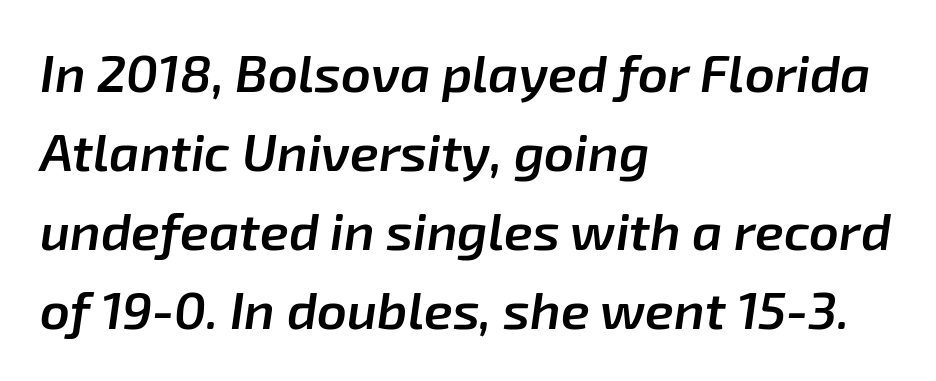
The image shows 52 px semibold type, italic (leaning right); set left-aligned, normal line spacing (1.52x), normal letter spacing, not underlined; low stroke contrast and a medium x-height.
